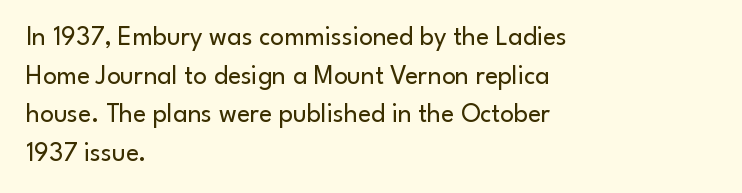
Q: Is the text bold? A: No.
Q: Is the text italic (slanted)? A: No, it is upright.
Q: Is the text underlined? A: No.
Q: How is the paragraph aligned? A: Left-aligned.
Q: Is the spacing between letters normal or unusually wide? A: Normal.
Q: Is the spacing between lines tight, normal or loose? A: Normal.
